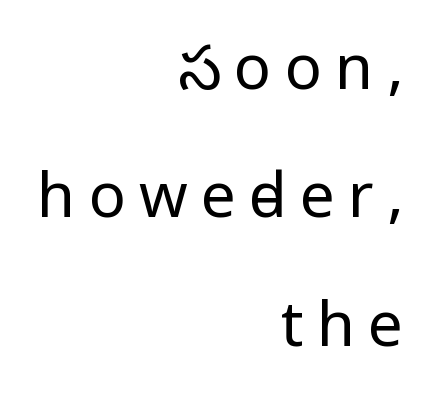
These lines are rendered in a variable-pitch font. Stroke terminals: plain, sans-serif. Does the lettering tilt? It doesn't — this is upright. The weight would be labelled regular, book, light, or lighter still. Where is the straight margin? On the right. You could fit nearly another row in the gap between these rows.
